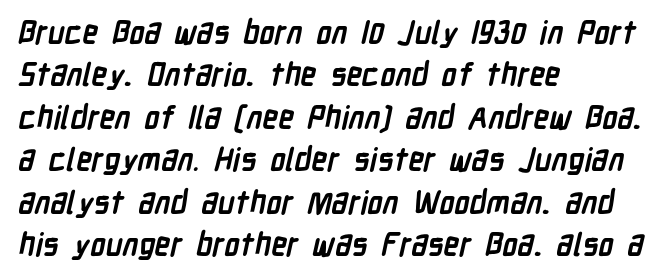
{"serif": "no", "bold": "yes", "weight": "semibold", "width": "condensed", "stroke_contrast": "low", "x_height": "medium", "monospaced": "no", "underline": "no", "align": "left", "line_spacing": "normal", "line_spacing_ratio": 1.37, "letter_spacing": "normal", "letter_spacing_em": 0.0, "glyph_px": 31}
